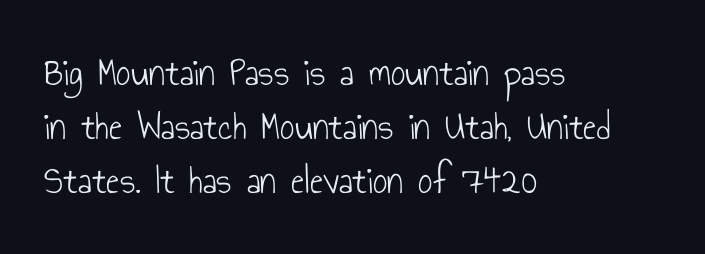
{"serif": "no", "italic": "no", "bold": "no", "weight": "light", "width": "condensed", "stroke_contrast": "low", "x_height": "small", "monospaced": "no", "underline": "no", "align": "left", "line_spacing": "normal", "line_spacing_ratio": 1.35, "letter_spacing": "normal", "letter_spacing_em": 0.0, "glyph_px": 40}
